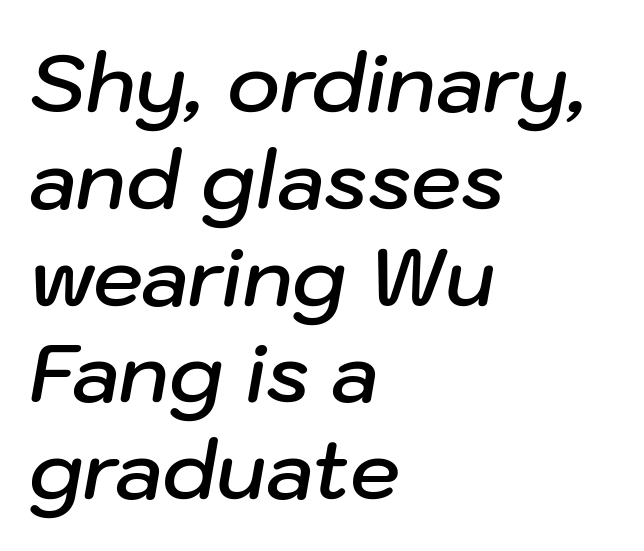
Casual observation: everything's shoved over to the left. These lines carry some extra weight — a demibold, not a full bold. The font's italic variant was chosen for this text. Descenders are the only things crossing below the line. Note the varied advance widths — an 'i' is clearly narrower than an 'm'.
